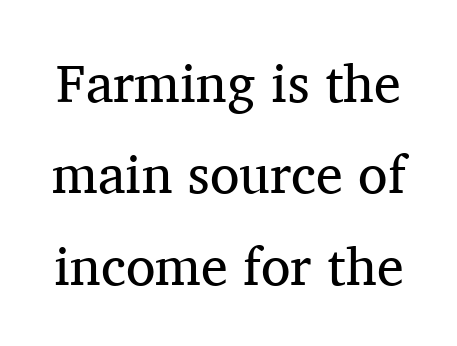
The font family rendered here belongs to the serif group. The foot of each line stays bare and open. Proportional: the letters do not fall into vertical columns. The lettering stays uniformly vertical, giving the passage a roman look. Leading matches the norm, producing a regular column. Vertical stems look standard width or narrower in stroke.
